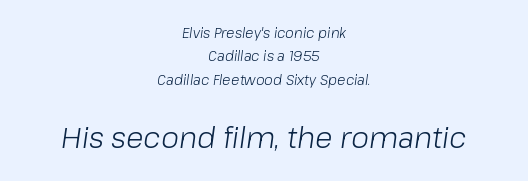
{"italic": "yes", "lean": "right", "slant_degrees": 8, "bold": "no", "weight": "light", "width": "normal", "stroke_contrast": "low", "x_height": "medium", "monospaced": "no", "underline": "no", "align": "center", "line_spacing": "normal", "line_spacing_ratio": 1.67, "letter_spacing": "normal", "letter_spacing_em": 0.0, "larger_block": "second", "size_ratio": 2.07, "glyph_px": 29}
